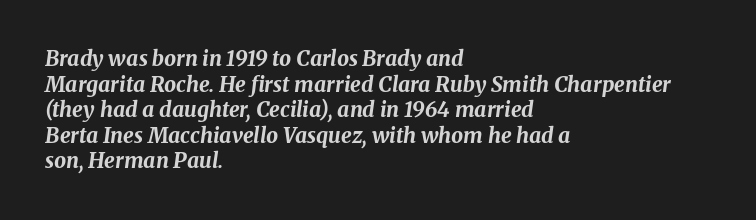
Q: Is the text bold? A: Yes.
Q: Is the text italic (slanted)? A: Yes, it leans right by about 8 degrees.
Q: Is the text underlined? A: No.
Q: How is the paragraph aligned? A: Left-aligned.
Q: Is the spacing between letters normal or unusually wide? A: Normal.
